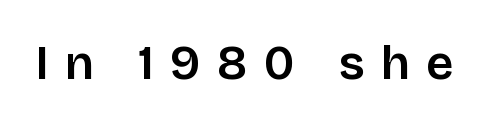
The image shows 48 px semibold sans-serif type, upright; set unusually wide letter spacing (+0.34 em), not underlined; low stroke contrast and a large x-height.
